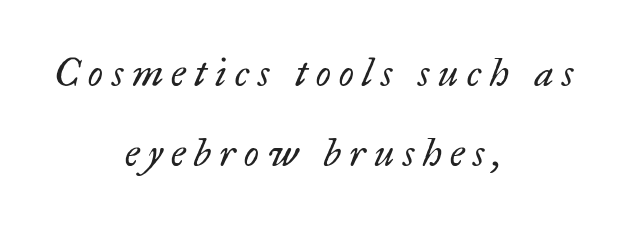
The words here are not underlined. A typesetter would label this face a serif. The rendering uses natural spacing where letterforms have individual widths. Students, observe: this is what heavily led, spacious text looks like. Ink coverage per letter is moderate at most. Every row of glyphs is offset so its center matches the block's center.
